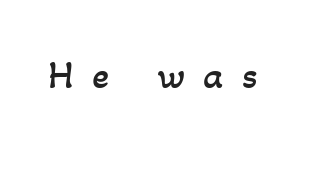
Q: Is the text bold? A: No.
Q: Is the text underlined? A: No.
Q: Is the spacing between letters normal or unusually wide? A: Unusually wide.
Q: Width (condensed, normal, or wide)? A: Normal.
Q: Stroke contrast? A: Low.
Q: x-height? A: Small.
Q: Monospaced? A: No.
